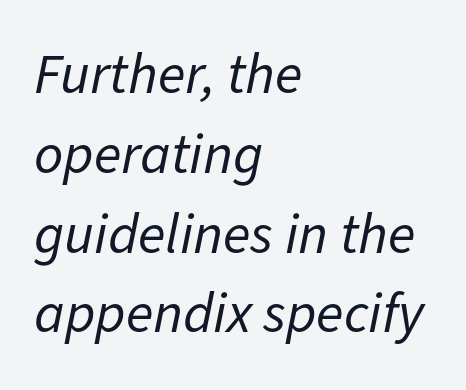
Q: Is the text bold? A: No.
Q: Is the text italic (slanted)? A: Yes, it leans right by about 11 degrees.
Q: Is the text underlined? A: No.
Q: How is the paragraph aligned? A: Left-aligned.
Q: Is the spacing between letters normal or unusually wide? A: Normal.
Q: Is the spacing between lines tight, normal or loose? A: Normal.
Q: Width (condensed, normal, or wide)? A: Normal.
Q: Stroke contrast? A: Low.
Q: x-height? A: Medium.
Q: Monospaced? A: No.
